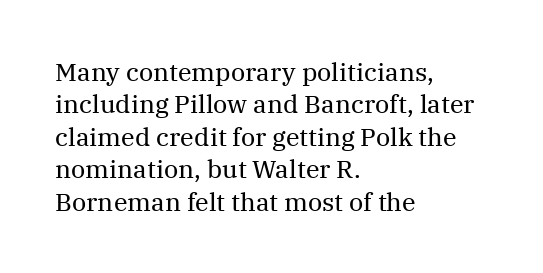
Q: Is the text bold? A: No.
Q: Is the text italic (slanted)? A: No, it is upright.
Q: Is the text underlined? A: No.
Q: How is the paragraph aligned? A: Left-aligned.
Q: Is the spacing between letters normal or unusually wide? A: Normal.
Q: Is the spacing between lines tight, normal or loose? A: Normal.
